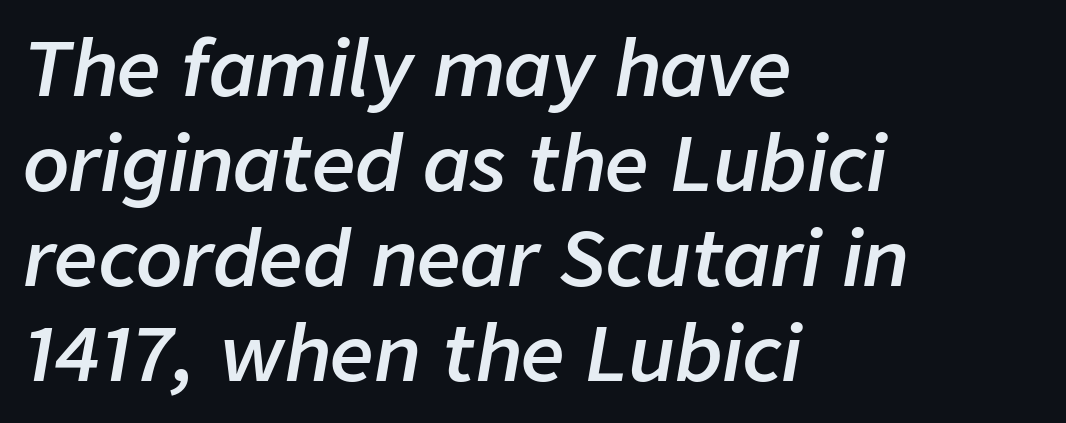
Q: Is the text bold? A: Semi-bold.
Q: Is the text italic (slanted)? A: Yes, it leans right by about 9 degrees.
Q: Is the text underlined? A: No.
Q: How is the paragraph aligned? A: Left-aligned.
Q: Is the spacing between letters normal or unusually wide? A: Normal.
Q: Is the spacing between lines tight, normal or loose? A: Normal.
Q: Width (condensed, normal, or wide)? A: Normal.
Q: Stroke contrast? A: Low.
Q: x-height? A: Medium.
Q: Monospaced? A: No.
